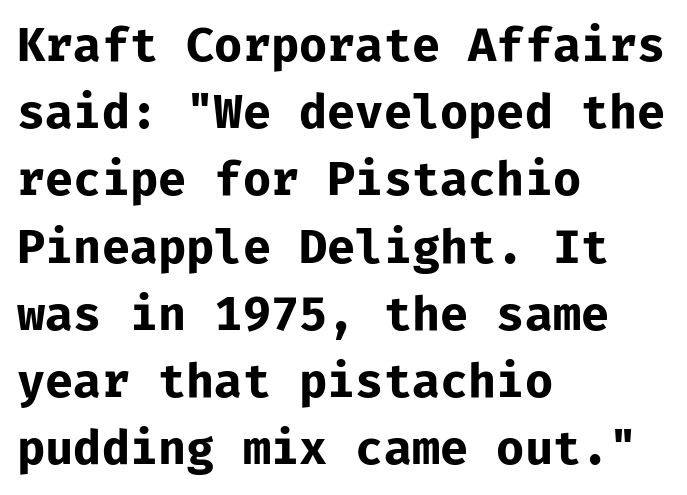
The face used here has the dense, thick strokes of a bold. Look at the bottom of the vertical strokes: they stop flat, with no serifs. Underlining? Definitely not there. The passage shown is typed in a monospace face where columns stay perfectly aligned. Do the letters lean? They stand straight. Summary of vertical rhythm: regular, with standard interline spacing.
